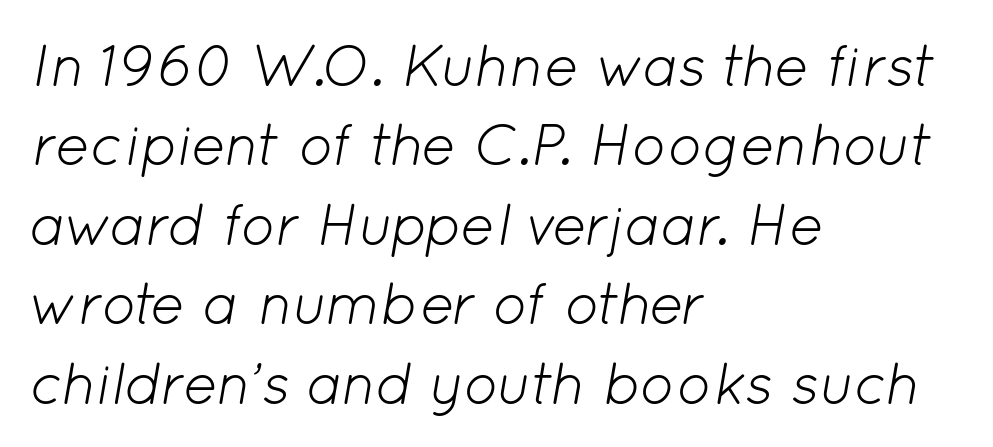
The image shows 58 px light type, italic (leaning right); set left-aligned, normal line spacing (1.37x), normal letter spacing, not underlined; low stroke contrast and a medium x-height.
